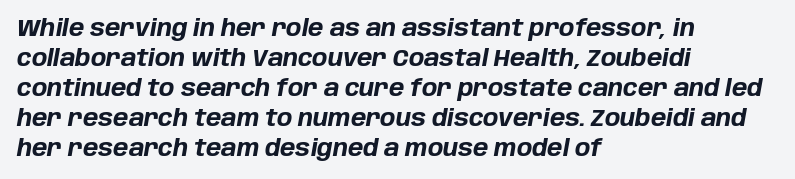
Q: Is the text bold? A: Yes.
Q: Is the text italic (slanted)? A: Yes, it leans right by about 10 degrees.
Q: Is the text underlined? A: No.
Q: How is the paragraph aligned? A: Left-aligned.
Q: Is the spacing between letters normal or unusually wide? A: Normal.
Q: Is the spacing between lines tight, normal or loose? A: Normal.
